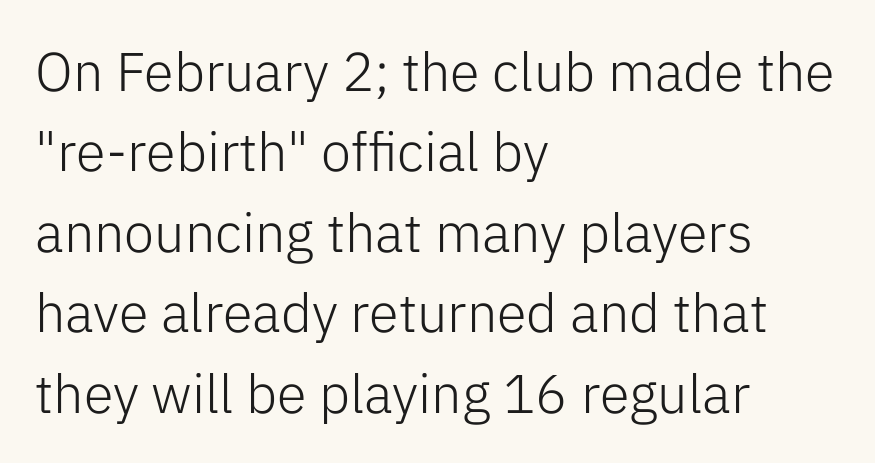
{"serif": "no", "italic": "no", "bold": "no", "weight": "light", "width": "normal", "stroke_contrast": "low", "x_height": "medium", "monospaced": "no", "underline": "no", "align": "left", "line_spacing": "normal", "line_spacing_ratio": 1.49, "letter_spacing": "normal", "letter_spacing_em": 0.0, "glyph_px": 54}
